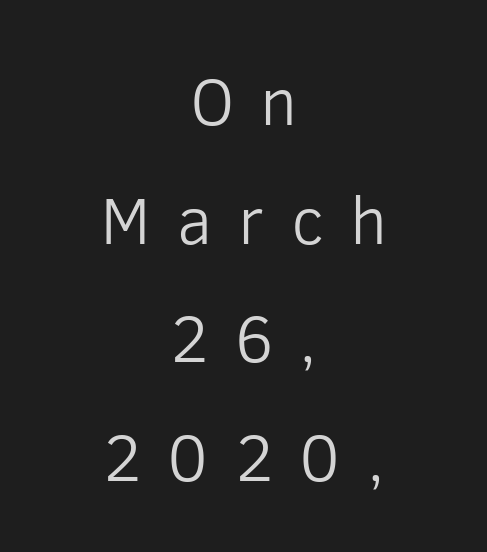
Q: Is the text bold? A: No.
Q: Is the text italic (slanted)? A: No, it is upright.
Q: Is the typeface a serif or a sans-serif typeface? A: Sans-serif.
Q: Is the text underlined? A: No.
Q: How is the paragraph aligned? A: Centered.
Q: Is the spacing between letters normal or unusually wide? A: Unusually wide.
Q: Width (condensed, normal, or wide)? A: Normal.
Q: Stroke contrast? A: Low.
Q: x-height? A: Medium.
Q: Monospaced? A: No.
